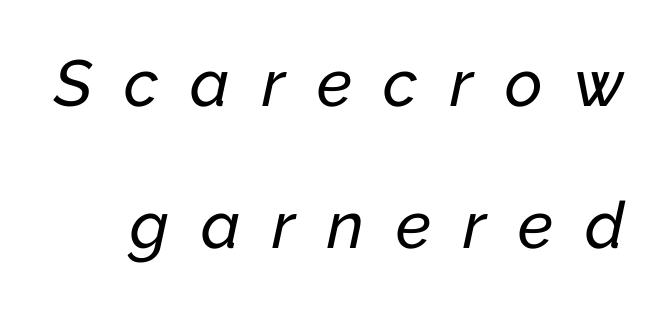
The image shows 65 px text type, italic (leaning right); set loose line spacing (2.19x), unusually wide letter spacing (+0.49 em), not underlined; low stroke contrast and a medium x-height.
